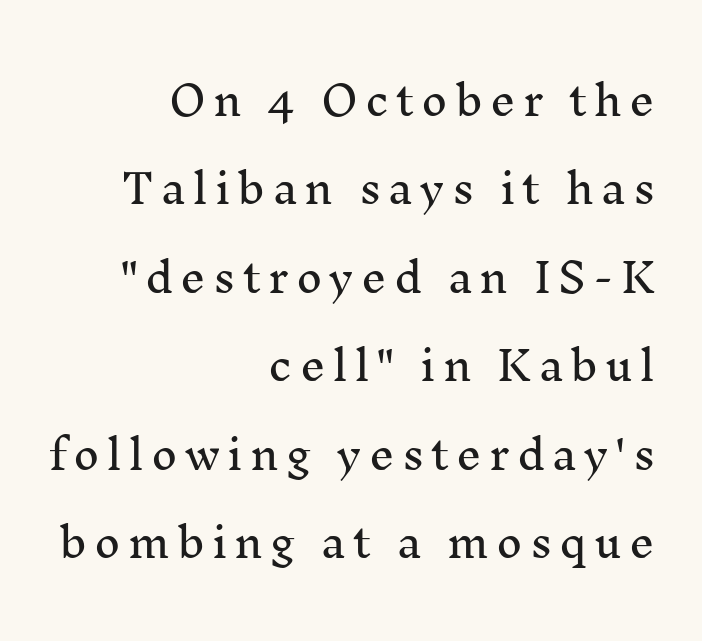
{"serif": "yes", "italic": "no", "width": "normal", "stroke_contrast": "medium", "x_height": "medium", "monospaced": "no", "underline": "no", "align": "right", "line_spacing": "loose", "line_spacing_ratio": 2.21, "glyph_px": 40}
